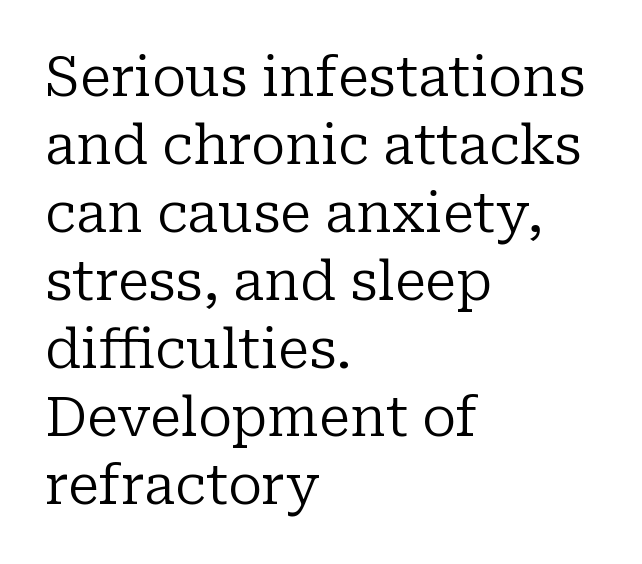
{"serif": "yes", "italic": "no", "bold": "no", "weight": "regular", "width": "normal", "stroke_contrast": "low", "x_height": "medium", "monospaced": "no", "underline": "no", "align": "left", "line_spacing": "normal", "line_spacing_ratio": 1.26, "letter_spacing": "normal", "letter_spacing_em": 0.0, "glyph_px": 54}
